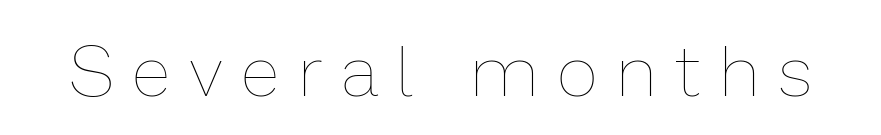
Q: Is the text bold? A: No.
Q: Is the text italic (slanted)? A: No, it is upright.
Q: Is the text underlined? A: No.
Q: Is the spacing between letters normal or unusually wide? A: Unusually wide.
Q: Width (condensed, normal, or wide)? A: Normal.
Q: Stroke contrast? A: Low.
Q: x-height? A: Medium.
Q: Monospaced? A: No.
